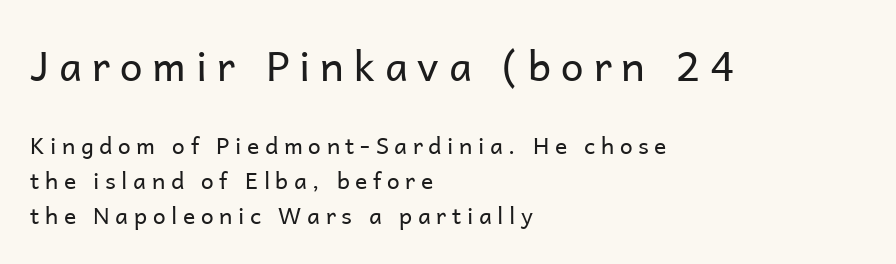
These lines stack with their left ends in a neat column. The rendering uses a moderate line-height, typical for paragraphs. Think of a printed novel: that variable character pitch is what you see here. Posture: vertical. Honestly, the letter spacing is so wide it's the main thing you notice. In this sample the first text group is rendered at the bigger scale.
